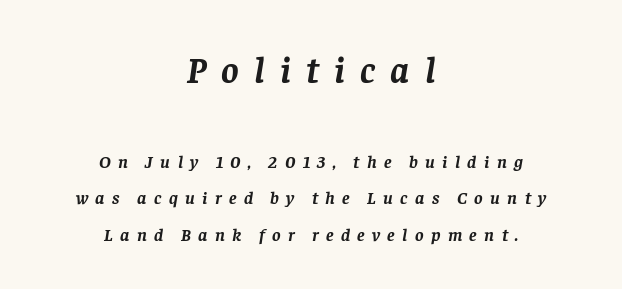
Think of a printed novel: that variable character pitch is what you see here. Centered paragraph, ragged on both sides. Block one is the big one; block two sits smaller underneath. Look at the tracking — it's clearly loosened, letters drifting apart. What's the leading like? Stretched, with rows far apart. Notice how the stems are inclined rather than vertical — that's the hallmark of italics.
